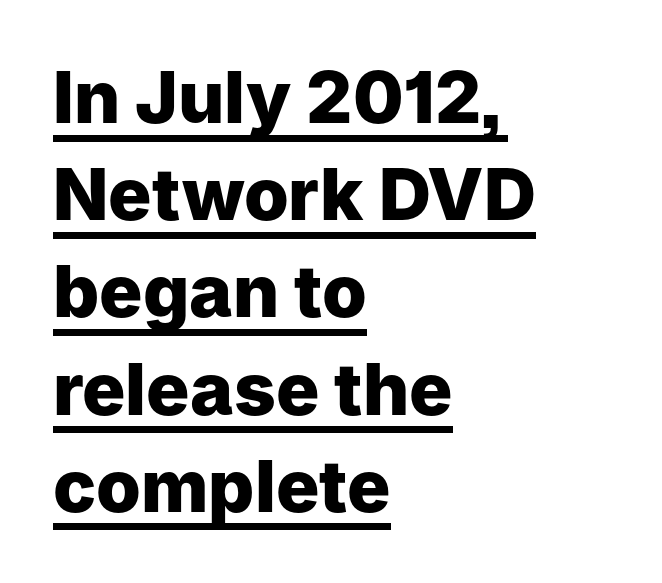
{"serif": "no", "italic": "no", "bold": "yes", "weight": "heavy", "width": "normal", "stroke_contrast": "low", "x_height": "medium", "monospaced": "no", "underline": "yes", "align": "left", "line_spacing": "normal", "line_spacing_ratio": 1.35, "letter_spacing": "normal", "letter_spacing_em": 0.0, "glyph_px": 72}
